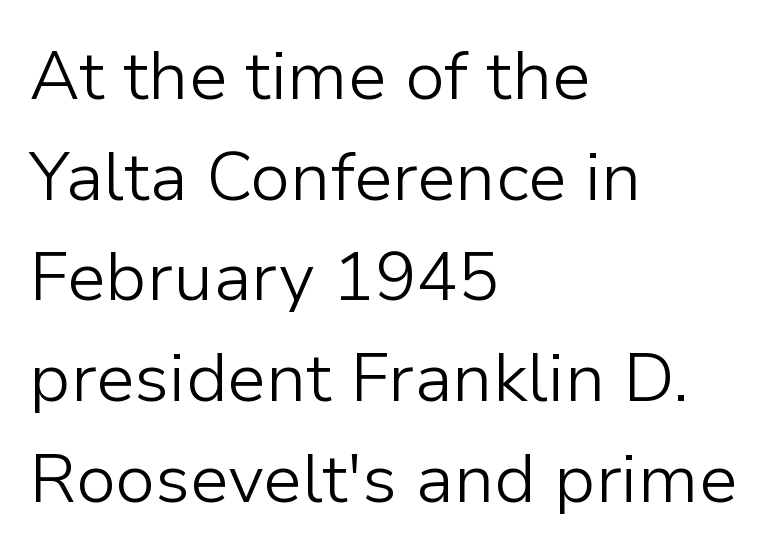
Vertical stems look standard width or narrower in stroke. The letters advance in unequal steps, a hallmark of proportional type. Type without underlining. Style check: upright. Horizontally, the lines are justified to the leading edge only. Each new line begins a customary step beneath the previous one.
